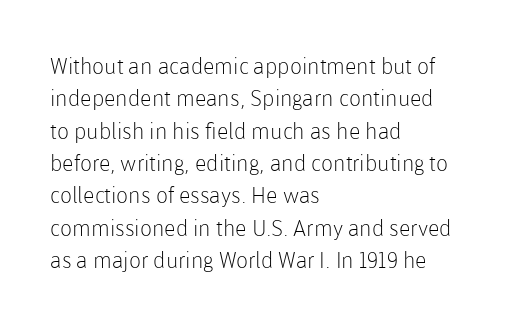
Does extra space separate the letters? No, they use regular spacing. Compared with a typical body face, this is equally light or lighter still. Casual observation: everything's shoved over to the left. This sample keeps an unexceptional amount of space between lines.
